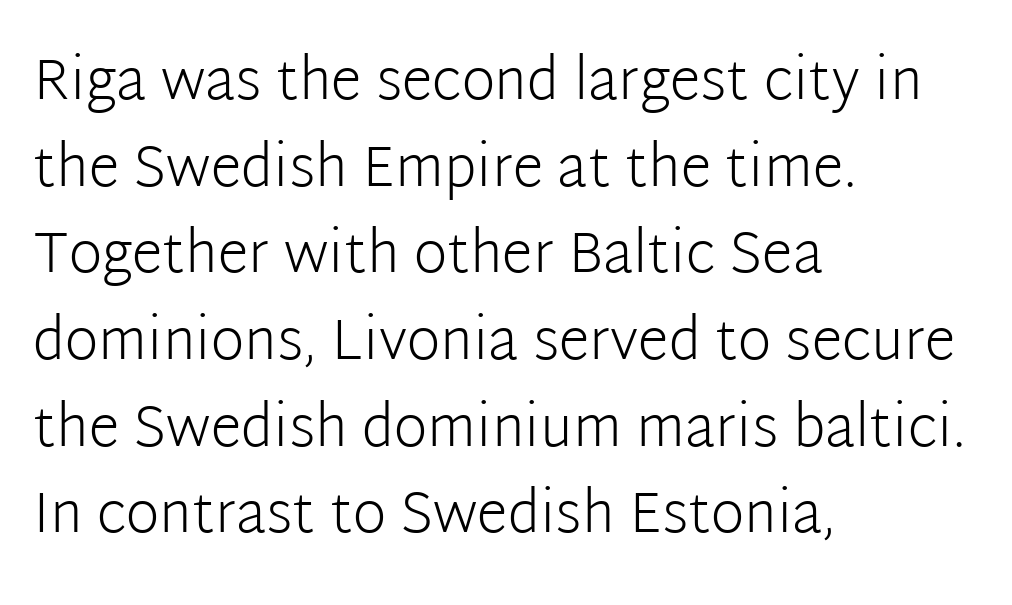
Q: Is the text bold? A: No.
Q: Is the text italic (slanted)? A: No, it is upright.
Q: Is the typeface a serif or a sans-serif typeface? A: Sans-serif.
Q: Is the text underlined? A: No.
Q: How is the paragraph aligned? A: Left-aligned.
Q: Is the spacing between letters normal or unusually wide? A: Normal.
Q: Is the spacing between lines tight, normal or loose? A: Normal.
Q: Width (condensed, normal, or wide)? A: Normal.
Q: Stroke contrast? A: Low.
Q: x-height? A: Medium.
Q: Monospaced? A: No.
